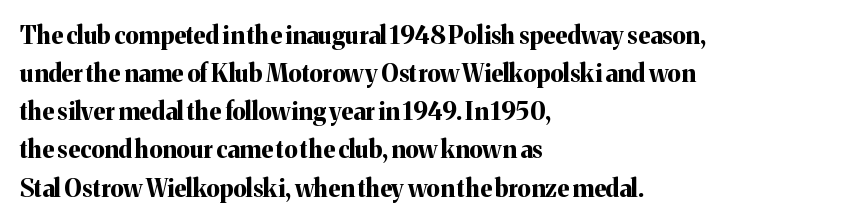
Any mark beneath the type? The region is blank. The letters stand upright; this is a roman face. The type is set solid horizontally, with unmodified tracking. Which margin do the lines hug? The left one — the right edge is uneven. The rendering uses a bold face; every stroke is thick and dark.
